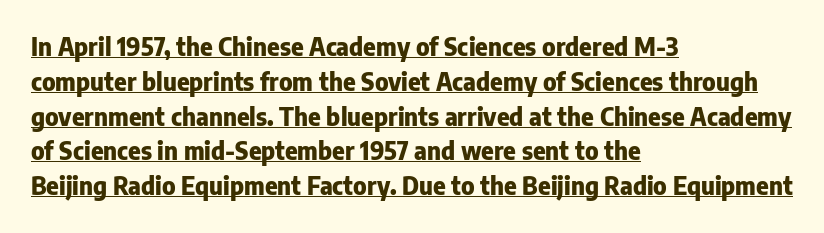
Q: Is the text bold? A: Yes.
Q: Is the text italic (slanted)? A: No, it is upright.
Q: Is the text underlined? A: Yes.
Q: How is the paragraph aligned? A: Left-aligned.
Q: Is the spacing between letters normal or unusually wide? A: Normal.
Q: Is the spacing between lines tight, normal or loose? A: Normal.
